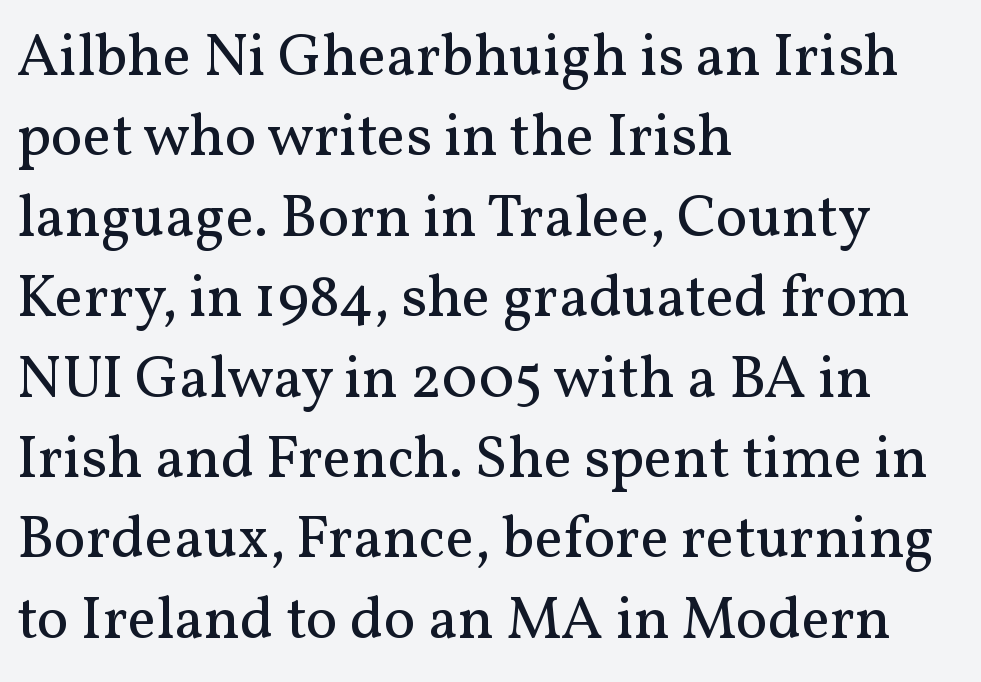
Q: Is the text bold? A: No.
Q: Is the text italic (slanted)? A: No, it is upright.
Q: Is the typeface a serif or a sans-serif typeface? A: Serif.
Q: Is the text underlined? A: No.
Q: How is the paragraph aligned? A: Left-aligned.
Q: Is the spacing between letters normal or unusually wide? A: Normal.
Q: Is the spacing between lines tight, normal or loose? A: Normal.
Q: Width (condensed, normal, or wide)? A: Normal.
Q: Stroke contrast? A: Medium.
Q: x-height? A: Medium.
Q: Monospaced? A: No.
